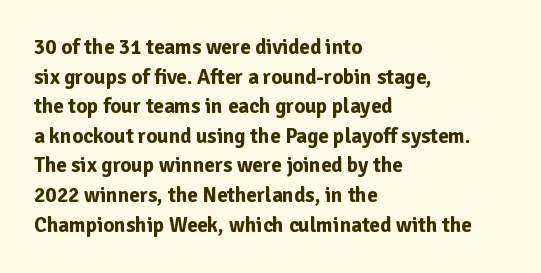
The vertical gap from one line to the next is medium. Beneath every word, the page is bare. Nothing unusual about the tracking: characters are spaced as the font intends. Its strokes are broad and dark, the hallmark of bold type. This sample uses an upright cut, with every glyph sitting square on the baseline. If you drew a ruler down the left edge, every line would touch it.
